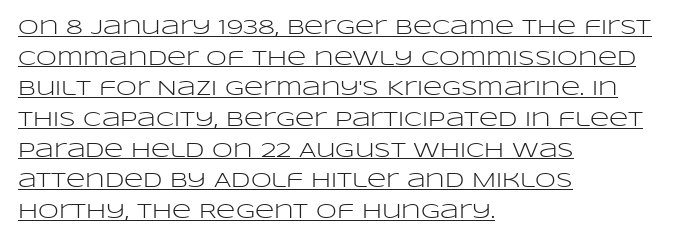
Nothing unusual about the tracking: characters are spaced as the font intends. A normal amount of white space separates one row of letters from the next. No heavy texture on the line: the type isn't bold. Is there any slant? The stems are plumb.
